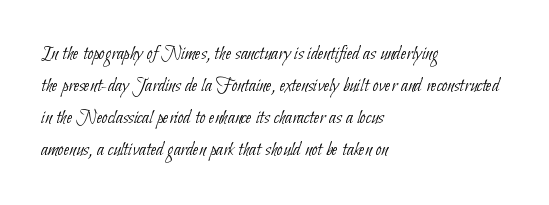
{"bold": "no", "underline": "no", "align": "left", "line_spacing": "normal", "line_spacing_ratio": 1.52, "letter_spacing": "normal", "letter_spacing_em": 0.0, "glyph_px": 21}
